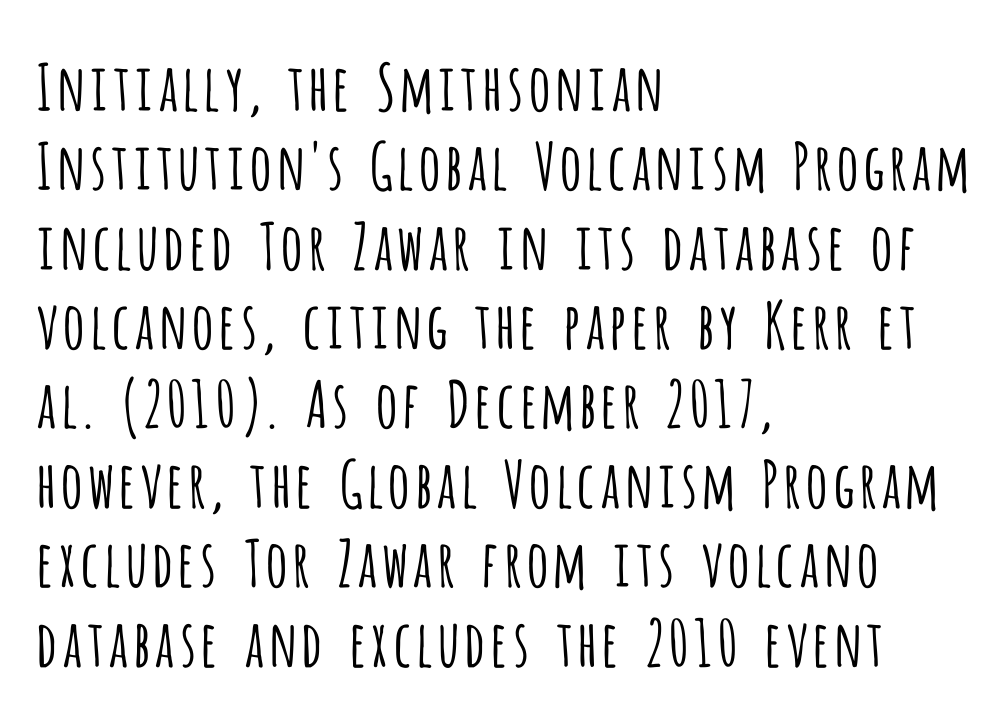
The image shows 64 px light, condensed sans-serif type, upright; set left-aligned, line spacing 1.24x, normal letter spacing, not underlined; low stroke contrast and a large x-height.
